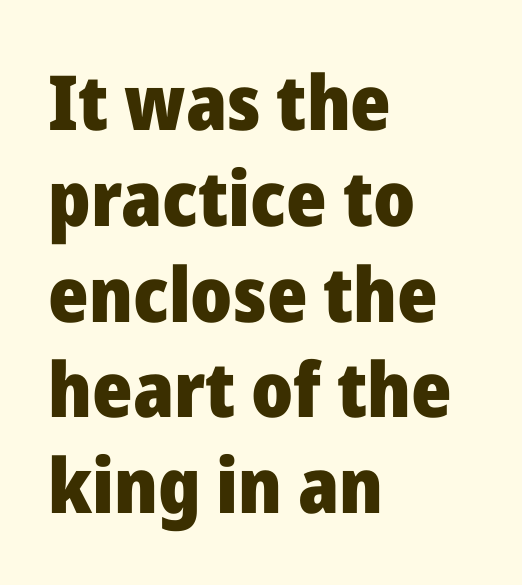
{"serif": "no", "italic": "no", "bold": "yes", "weight": "heavy", "width": "normal", "stroke_contrast": "low", "x_height": "medium", "monospaced": "no", "underline": "no", "align": "left", "line_spacing": "normal", "line_spacing_ratio": 1.26, "letter_spacing": "normal", "letter_spacing_em": 0.0, "glyph_px": 76}
